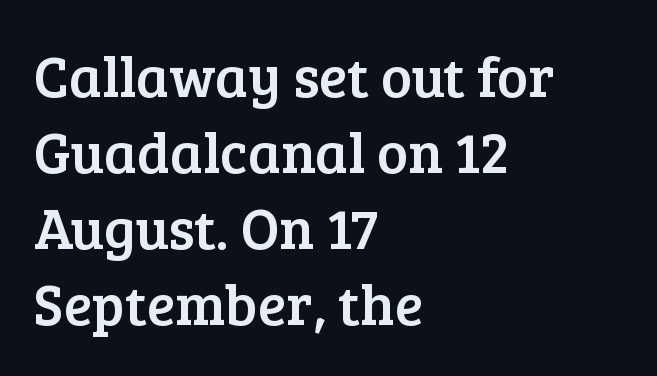
Q: Is the text italic (slanted)? A: No, it is upright.
Q: Is the typeface a serif or a sans-serif typeface? A: Serif.
Q: Is the text underlined? A: No.
Q: How is the paragraph aligned? A: Left-aligned.
Q: Is the spacing between letters normal or unusually wide? A: Normal.
Q: Is the spacing between lines tight, normal or loose? A: Normal.
Q: Width (condensed, normal, or wide)? A: Normal.
Q: Stroke contrast? A: Low.
Q: x-height? A: Medium.
Q: Monospaced? A: No.
